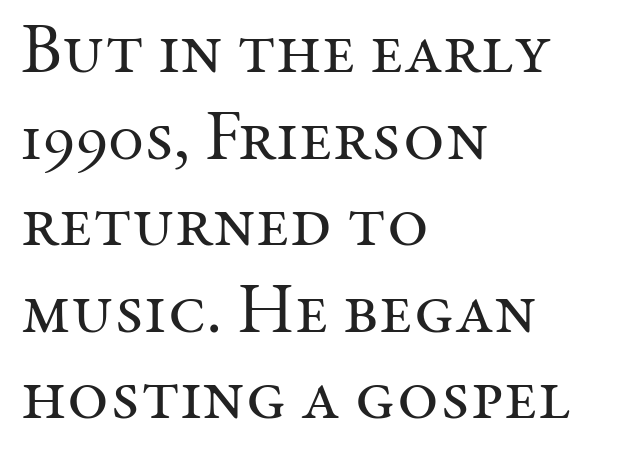
{"serif": "yes", "italic": "no", "bold": "no", "weight": "regular", "width": "normal", "stroke_contrast": "medium", "x_height": "medium", "monospaced": "no", "underline": "no", "align": "left", "line_spacing_ratio": 1.22, "letter_spacing": "normal", "letter_spacing_em": 0.0, "glyph_px": 71}
